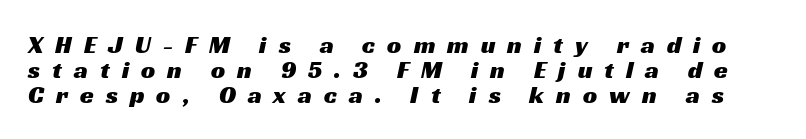
{"underline": "no", "line_spacing": "tight", "line_spacing_ratio": 1.0, "letter_spacing": "wide", "letter_spacing_em": 0.48, "glyph_px": 25}
